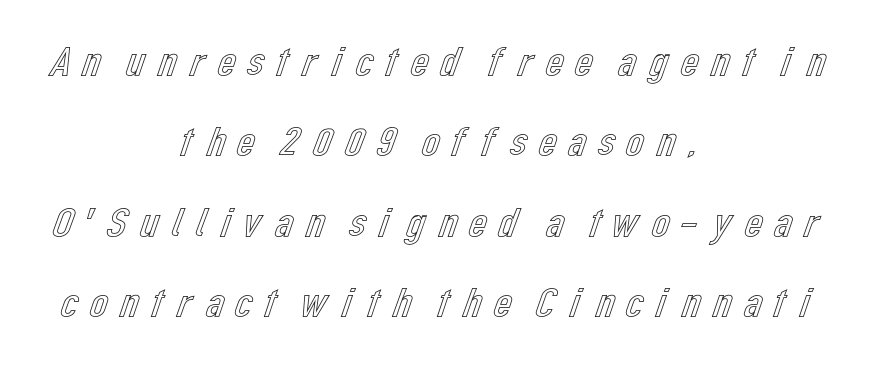
{"width": "normal", "x_height": "medium", "monospaced": "no", "underline": "no", "align": "center", "line_spacing": "loose", "line_spacing_ratio": 1.96, "glyph_px": 41}
